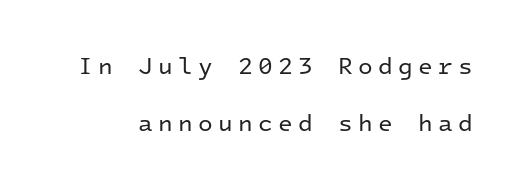
A clean baseline with only descenders dipping below it. Think standard paragraph weight, or any step lighter than that. The type is letterspaced generously, with wide tracking. Quick note: not italic, upright.
